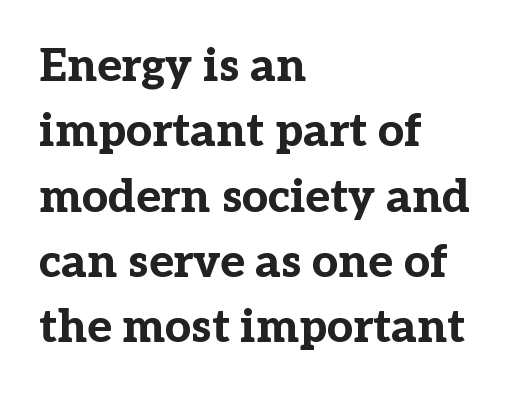
These lines are composed in type with serifs. The passage is arranged the way most books set body copy — flush left. Default kerning and tracking; the words read as compact shapes. Does the leading feel generous? No, just average. Do the characters align in a grid? No, the font is proportional. Notice how thick the strokes are: this is what a full bold looks like.
